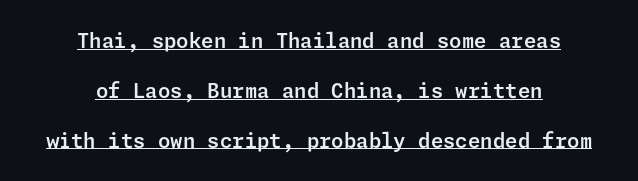
The image shows 20 px text type, upright; set centered, loose line spacing (2.49x), normal letter spacing, underlined.
